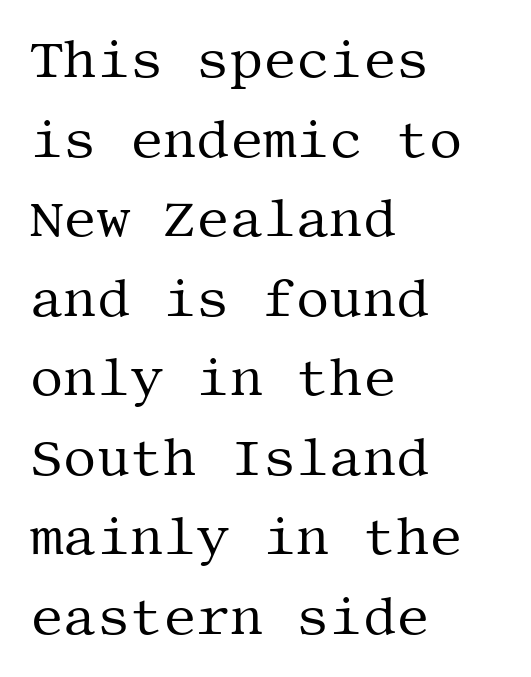
{"serif": "yes", "italic": "no", "bold": "no", "weight": "regular", "width": "normal", "stroke_contrast": "medium", "x_height": "large", "underline": "no", "align": "left", "line_spacing": "normal", "line_spacing_ratio": 1.53, "letter_spacing": "normal", "letter_spacing_em": 0.0, "glyph_px": 52}
